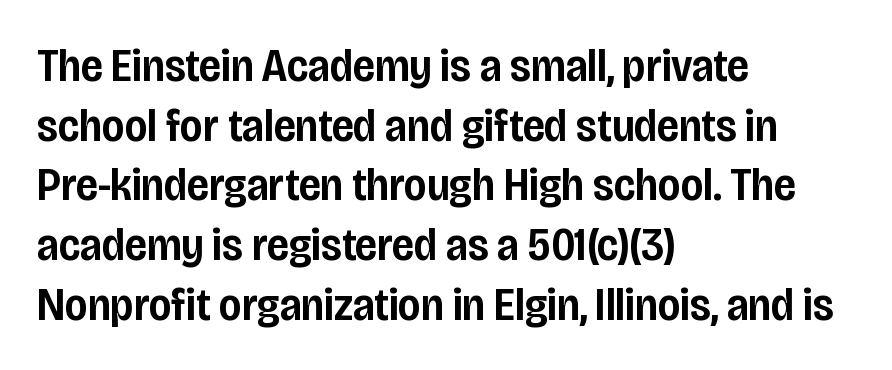
Line starts are locked; line ends wander. The rendering uses natural spacing where letterforms have individual widths. The typeface chosen for these lines omits serifs. The type is set solid horizontally, with unmodified tracking. A normal amount of white space separates one row of letters from the next.
